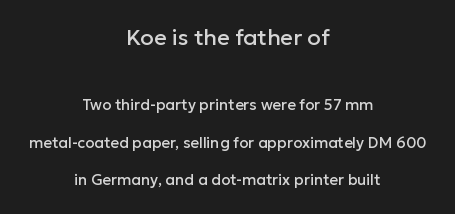
{"italic": "no", "underline": "no", "align": "center", "line_spacing": "loose", "line_spacing_ratio": 2.49, "letter_spacing": "normal", "letter_spacing_em": 0.0, "larger_block": "first", "size_ratio": 1.47, "glyph_px": 22}
